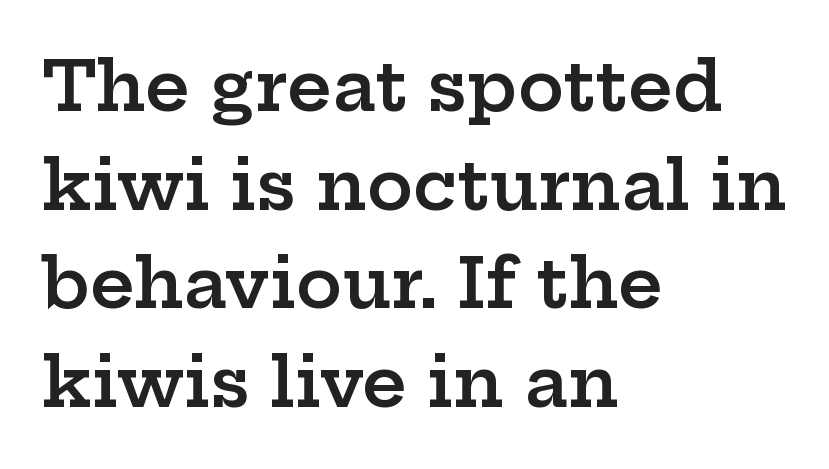
If you drew a line through each stem, it would be perfectly vertical. The passage is arranged the way most books set body copy — flush left. Glyph-to-glyph distance matches everyday printed text. The space between consecutive lines is moderate. What weight is shown? A semibold, between regular and bold.
